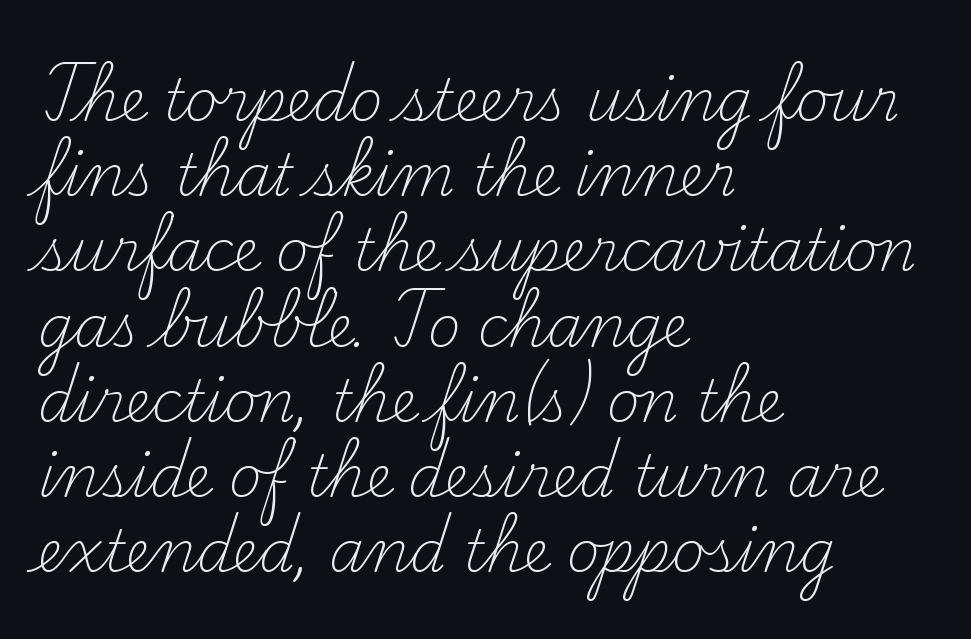
Q: Is the text bold? A: No.
Q: Is the text italic (slanted)? A: Yes.
Q: Is the text underlined? A: No.
Q: How is the paragraph aligned? A: Left-aligned.
Q: Is the spacing between letters normal or unusually wide? A: Normal.
Q: Is the spacing between lines tight, normal or loose? A: Normal.
Q: Width (condensed, normal, or wide)? A: Normal.
Q: Stroke contrast? A: Medium.
Q: x-height? A: Small.
Q: Monospaced? A: No.
